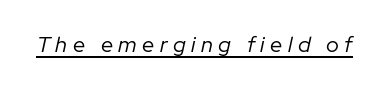
Q: Is the text bold? A: No.
Q: Is the text italic (slanted)? A: Yes, it leans right by about 12 degrees.
Q: Is the text underlined? A: Yes.
Q: Is the spacing between letters normal or unusually wide? A: Unusually wide.
